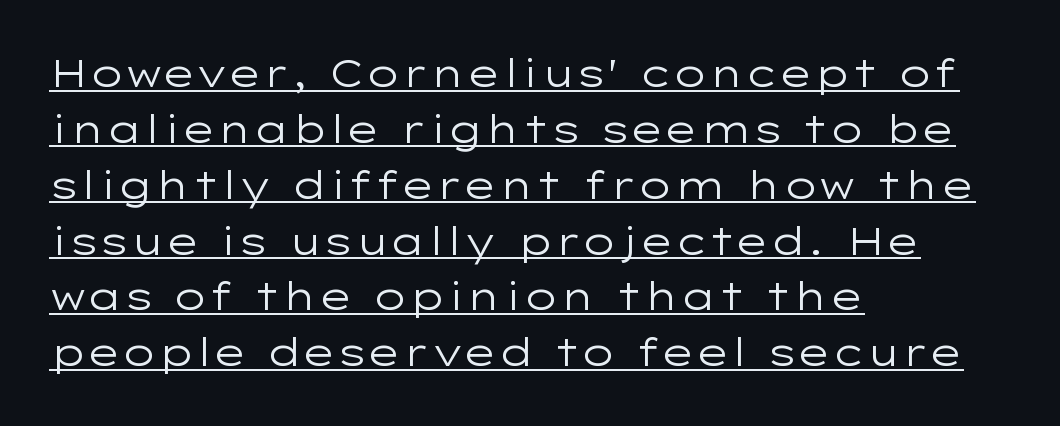
Q: Is the text bold? A: No.
Q: Is the text italic (slanted)? A: No, it is upright.
Q: Is the typeface a serif or a sans-serif typeface? A: Sans-serif.
Q: Is the text underlined? A: Yes.
Q: How is the paragraph aligned? A: Left-aligned.
Q: Is the spacing between letters normal or unusually wide? A: Normal.
Q: Is the spacing between lines tight, normal or loose? A: Normal.
Q: Width (condensed, normal, or wide)? A: Wide.
Q: Stroke contrast? A: Low.
Q: x-height? A: Medium.
Q: Monospaced? A: No.
